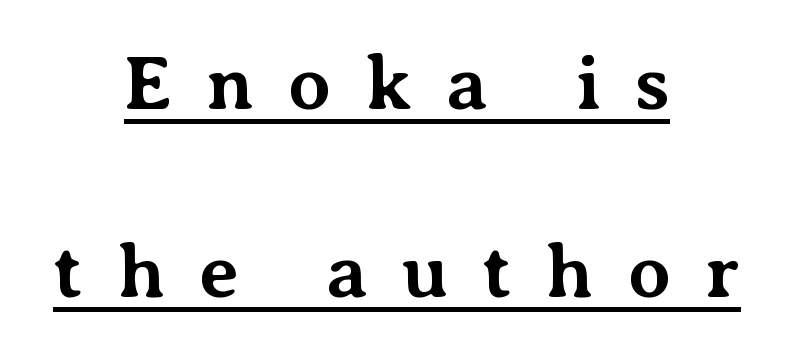
{"serif": "yes", "italic": "no", "bold": "yes", "weight": "bold", "width": "normal", "stroke_contrast": "medium", "x_height": "medium", "monospaced": "no", "underline": "yes", "align": "center", "line_spacing": "loose", "line_spacing_ratio": 2.44, "letter_spacing": "wide", "letter_spacing_em": 0.44, "glyph_px": 77}
